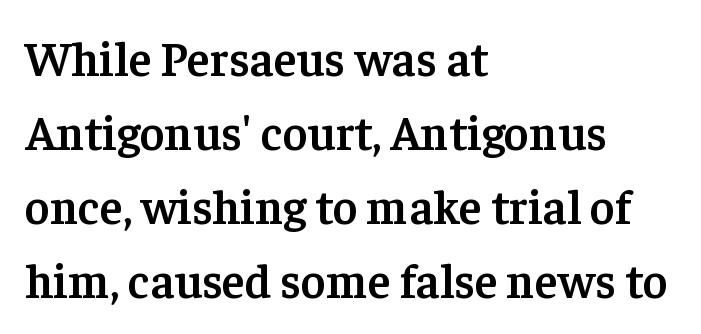
{"serif": "yes", "italic": "no", "bold": "semi", "weight": "semibold", "width": "normal", "stroke_contrast": "low", "x_height": "medium", "monospaced": "no", "underline": "no", "align": "left", "line_spacing": "normal", "line_spacing_ratio": 1.54, "letter_spacing": "normal", "letter_spacing_em": 0.0, "glyph_px": 48}
